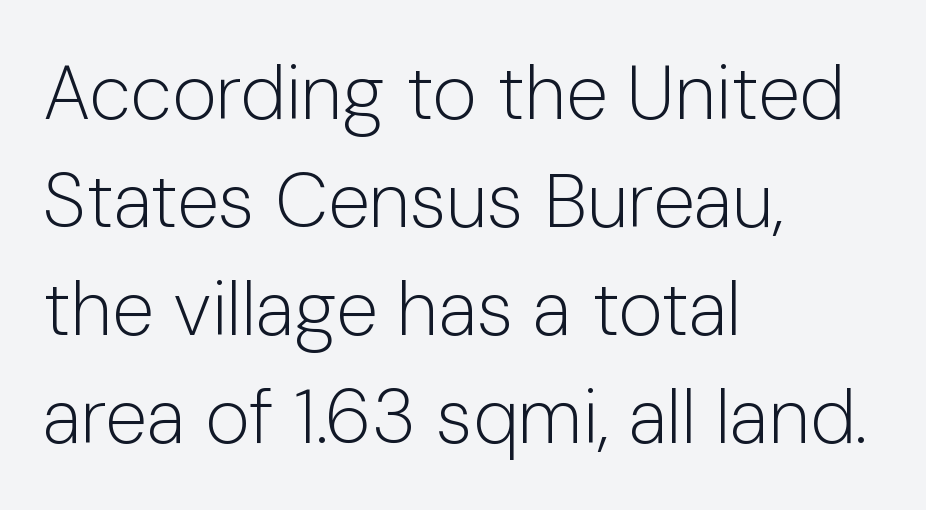
Unbolded letterforms with no extra heft. How would I describe the line gaps? Plain and ordinary. Nope, no serifs anywhere on these letters. These lines were composed using upright roman letters.
